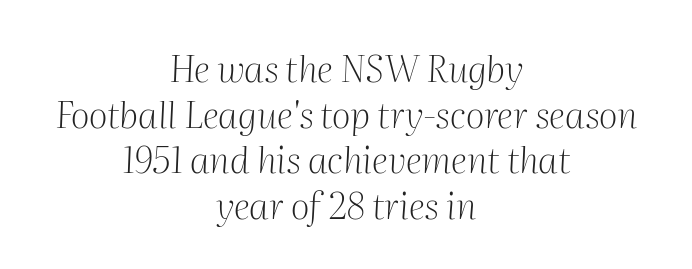
Students, note that the glyphs here touch the page at normal intervals. Vertical stems look standard width or narrower in stroke. The typography opts for an oblique posture over an upright one. Descender tails drop into unmarked territory.
